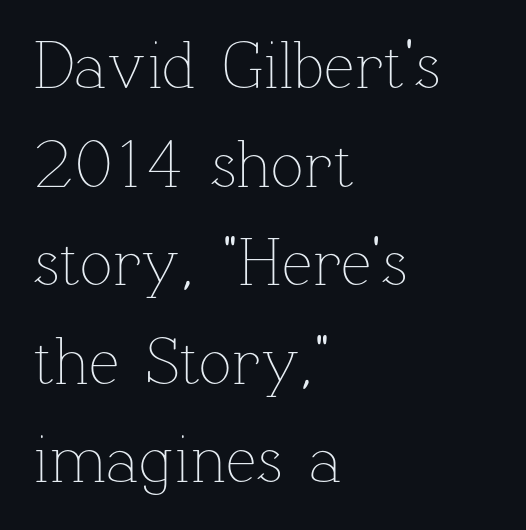
{"italic": "no", "bold": "no", "weight": "thin", "width": "normal", "stroke_contrast": "low", "x_height": "medium", "monospaced": "no", "underline": "no", "align": "left", "line_spacing": "normal", "line_spacing_ratio": 1.45, "letter_spacing": "normal", "letter_spacing_em": 0.0, "glyph_px": 68}
